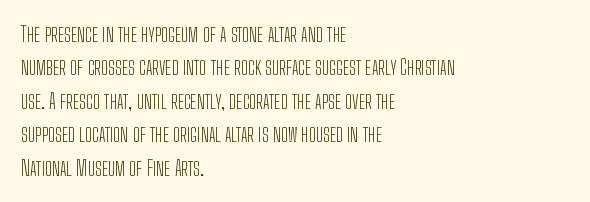
Q: Is the text bold? A: No.
Q: Is the text italic (slanted)? A: No, it is upright.
Q: Is the text underlined? A: No.
Q: How is the paragraph aligned? A: Left-aligned.
Q: Is the spacing between letters normal or unusually wide? A: Normal.
Q: Is the spacing between lines tight, normal or loose? A: Normal.
